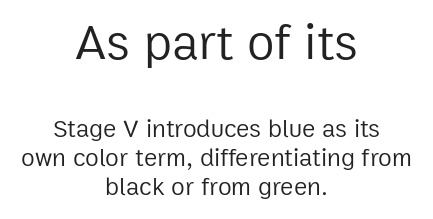
This sample uses an upright cut, with every glyph sitting square on the baseline. Centered paragraph, ragged on both sides. Standard letterfit; no display-style spreading of the glyphs. On a weight scale, this lands at 450 or below. Scale decreases going downward across the two blocks.
